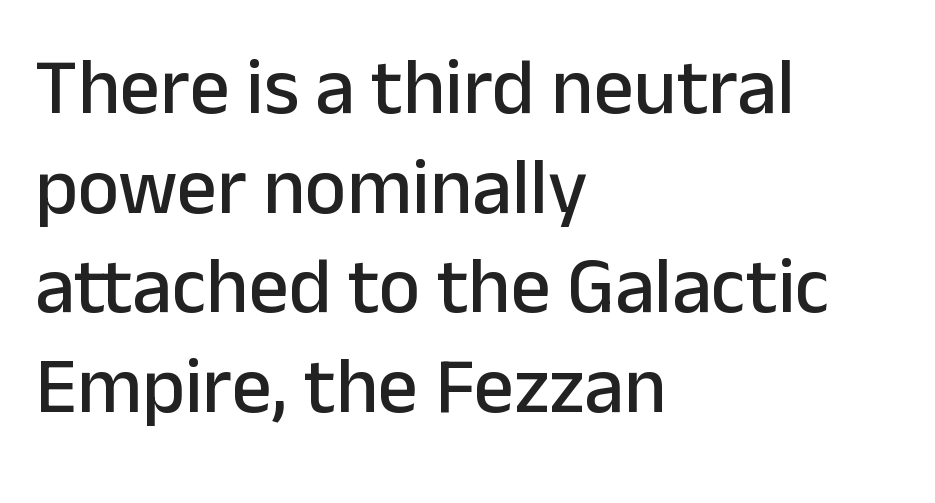
Q: Is the text italic (slanted)? A: No, it is upright.
Q: Is the typeface a serif or a sans-serif typeface? A: Sans-serif.
Q: Is the text underlined? A: No.
Q: How is the paragraph aligned? A: Left-aligned.
Q: Is the spacing between letters normal or unusually wide? A: Normal.
Q: Is the spacing between lines tight, normal or loose? A: Normal.
Q: Width (condensed, normal, or wide)? A: Normal.
Q: Stroke contrast? A: Low.
Q: x-height? A: Medium.
Q: Monospaced? A: No.
